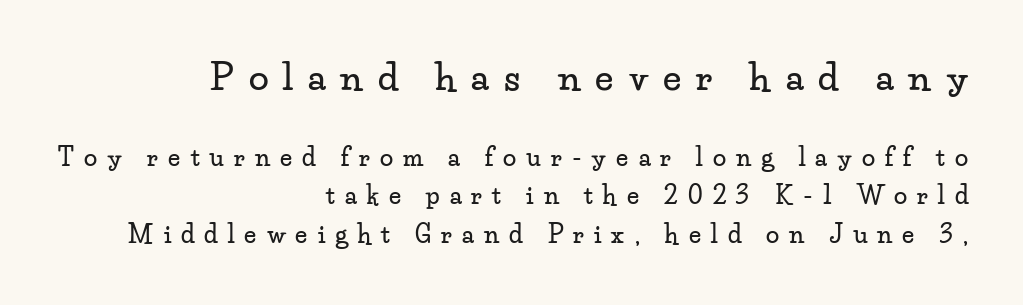
The image shows 36 px wide serif type, upright; set right-aligned, normal line spacing (1.61x), unusually wide letter spacing (+0.42 em), not underlined; the first (top) block is 1.5x larger; low stroke contrast and a small x-height.
